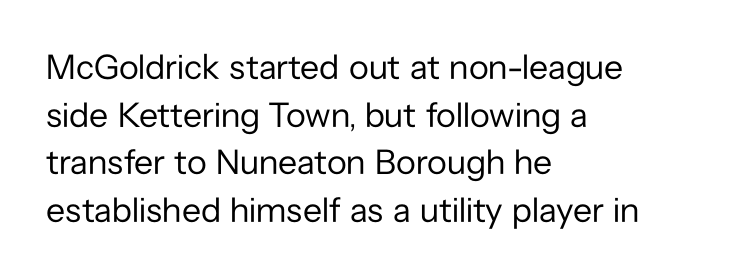
{"serif": "no", "italic": "no", "bold": "no", "weight": "regular", "width": "normal", "stroke_contrast": "low", "x_height": "medium", "monospaced": "no", "underline": "no", "align": "left", "line_spacing": "normal", "line_spacing_ratio": 1.36, "letter_spacing": "normal", "letter_spacing_em": 0.0, "glyph_px": 35}
